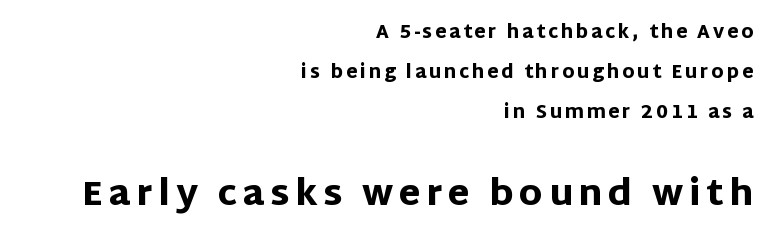
{"serif": "no", "italic": "no", "bold": "yes", "weight": "heavy", "width": "normal", "stroke_contrast": "low", "x_height": "large", "monospaced": "no", "underline": "no", "align": "right", "line_spacing": "loose", "line_spacing_ratio": 2.21, "larger_block": "second", "size_ratio": 1.94, "glyph_px": 35}
